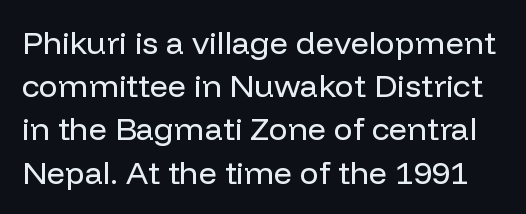
Q: Is the text bold? A: No.
Q: Is the text italic (slanted)? A: No, it is upright.
Q: Is the typeface a serif or a sans-serif typeface? A: Sans-serif.
Q: Is the text underlined? A: No.
Q: Is the spacing between letters normal or unusually wide? A: Normal.
Q: Is the spacing between lines tight, normal or loose? A: Normal.
Q: Width (condensed, normal, or wide)? A: Normal.
Q: Stroke contrast? A: Low.
Q: x-height? A: Medium.
Q: Monospaced? A: No.
